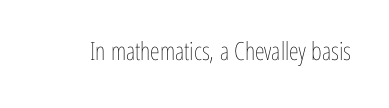
The image shows 25 px text type, upright; set normal letter spacing, not underlined.
